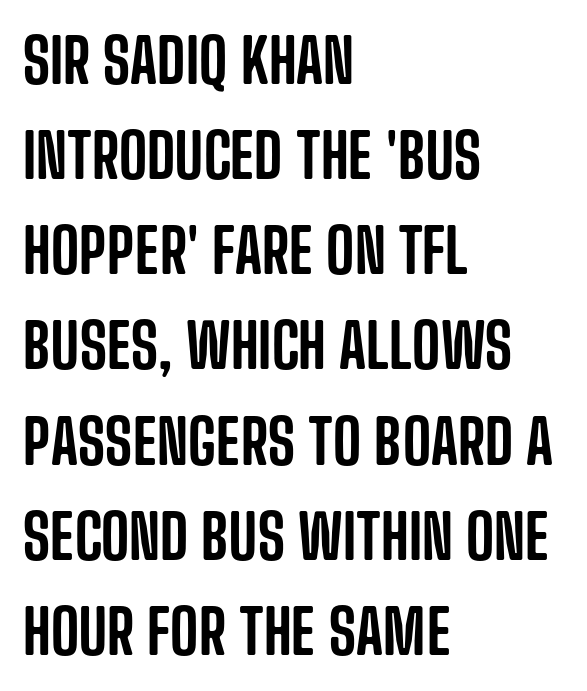
The image shows 61 px condensed sans-serif type, upright; set left-aligned, normal line spacing (1.56x), normal letter spacing, not underlined; low stroke contrast and a large x-height.
